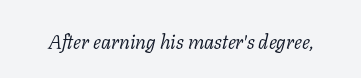
{"italic": "yes", "lean": "right", "slant_degrees": 11, "bold": "no", "underline": "no", "letter_spacing": "normal", "letter_spacing_em": 0.0, "glyph_px": 20}
